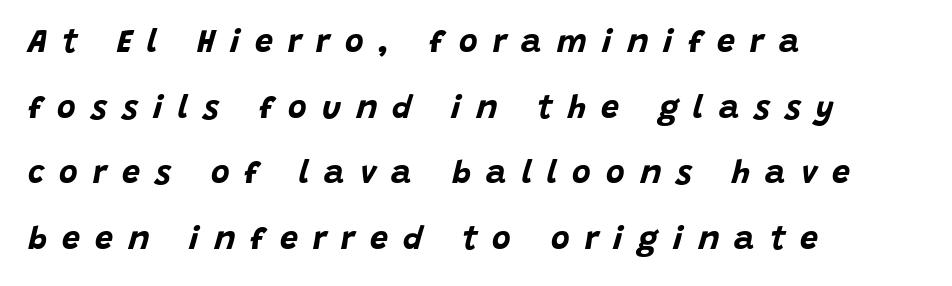
A typesetter would call this heavily tracked-out type. Unmarked baselines from the first word to the last. Baseline-to-baseline distance is far greater than the letter height. I'd describe the lettering as bold — thick and assertive.
